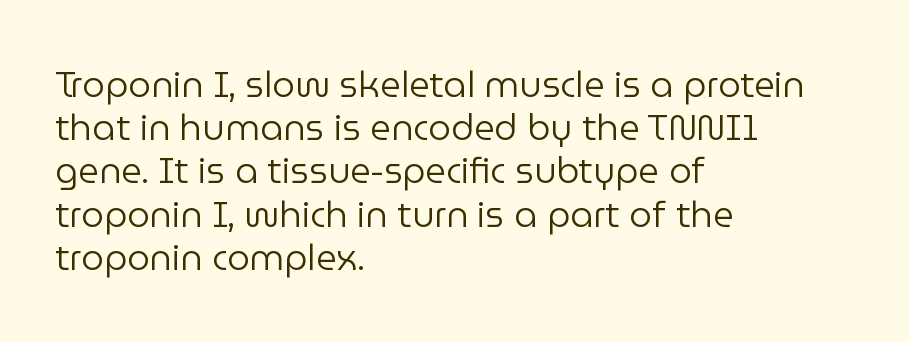
Rule under the text: the space is simply empty. A typesetter would label this face a sans. Glyph-to-glyph distance matches everyday printed text. The letterforms sit at book weight or below.
